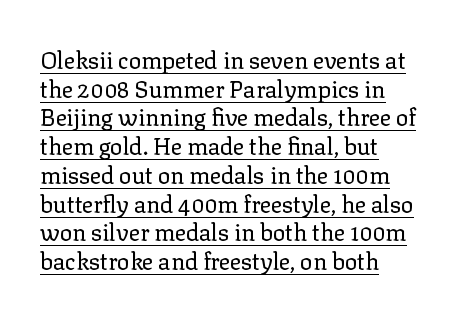
Q: Is the text bold? A: No.
Q: Is the text italic (slanted)? A: No, it is upright.
Q: Is the text underlined? A: Yes.
Q: How is the paragraph aligned? A: Left-aligned.
Q: Is the spacing between letters normal or unusually wide? A: Normal.
Q: Is the spacing between lines tight, normal or loose? A: Normal.
